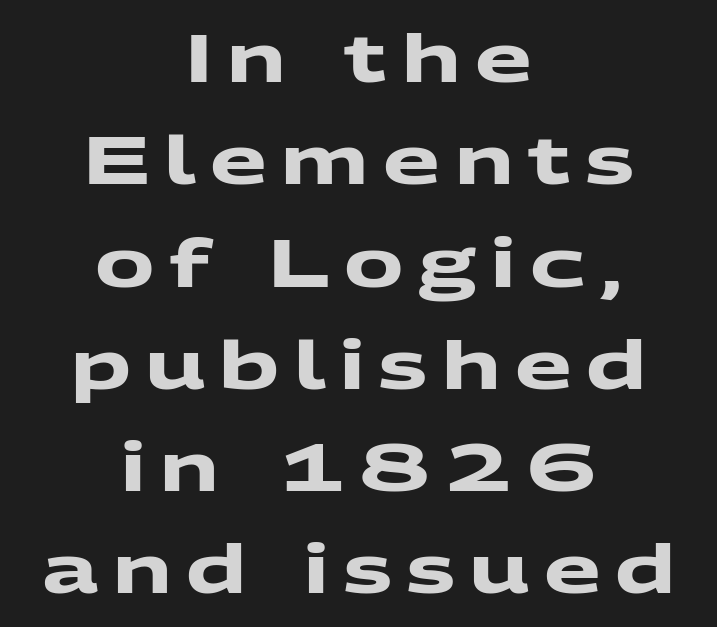
{"serif": "no", "bold": "yes", "weight": "heavy", "width": "wide", "stroke_contrast": "medium", "x_height": "medium", "monospaced": "no", "underline": "no", "align": "center", "line_spacing": "normal", "line_spacing_ratio": 1.55, "letter_spacing": "wide", "letter_spacing_em": 0.22, "glyph_px": 66}
